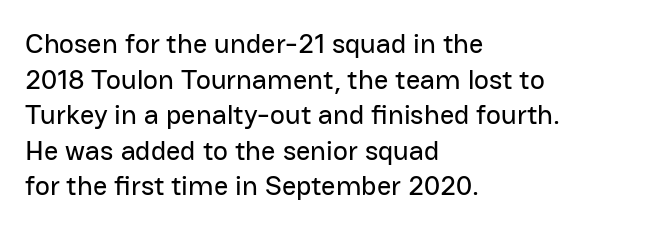
The image shows 28 px sans-serif type, upright; set left-aligned, normal line spacing (1.27x), normal letter spacing, not underlined; low stroke contrast and a medium x-height.
